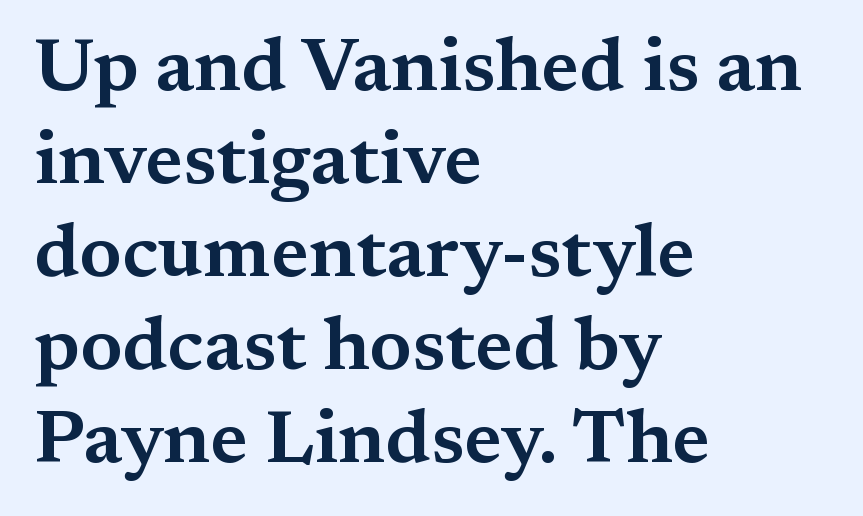
Q: Is the text italic (slanted)? A: No, it is upright.
Q: Is the typeface a serif or a sans-serif typeface? A: Serif.
Q: Is the text underlined? A: No.
Q: How is the paragraph aligned? A: Left-aligned.
Q: Is the spacing between letters normal or unusually wide? A: Normal.
Q: Width (condensed, normal, or wide)? A: Wide.
Q: Stroke contrast? A: Medium.
Q: x-height? A: Medium.
Q: Monospaced? A: No.
